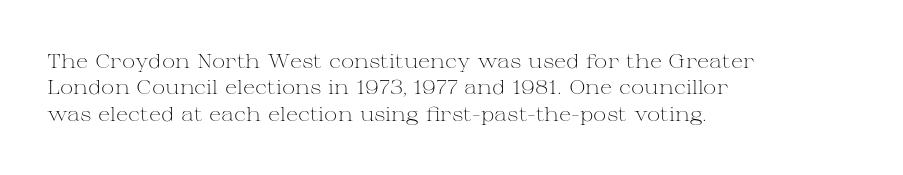
{"italic": "no", "bold": "no", "underline": "no", "align": "left", "line_spacing": "normal", "line_spacing_ratio": 1.32, "letter_spacing": "normal", "letter_spacing_em": 0.0, "glyph_px": 20}
